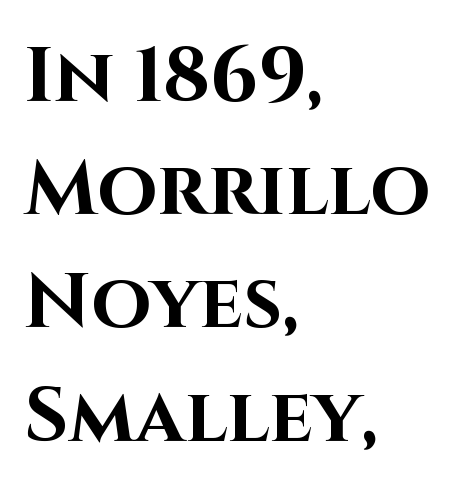
The image shows 77 px bold sans-serif type, upright; set left-aligned, normal line spacing (1.47x), normal letter spacing, not underlined; high stroke contrast and a large x-height.
